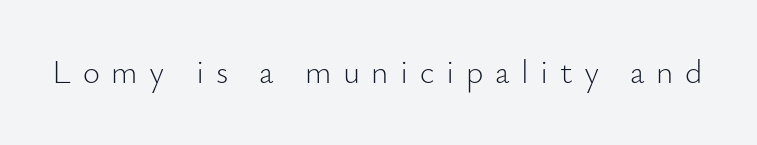
Q: Is the text bold? A: No.
Q: Is the text italic (slanted)? A: No, it is upright.
Q: Is the typeface a serif or a sans-serif typeface? A: Sans-serif.
Q: Is the text underlined? A: No.
Q: Is the spacing between letters normal or unusually wide? A: Unusually wide.
Q: Width (condensed, normal, or wide)? A: Normal.
Q: Stroke contrast? A: Low.
Q: x-height? A: Small.
Q: Monospaced? A: No.
